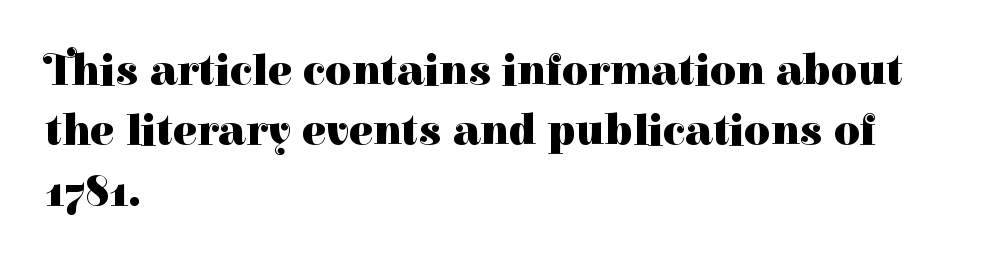
The image shows 45 px heavy serif type, upright; set left-aligned, normal line spacing (1.34x), normal letter spacing, not underlined; high stroke contrast and a medium x-height.
